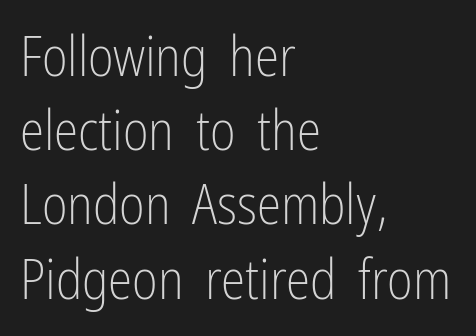
Think of a printed novel: that variable character pitch is what you see here. The face used here is rendered with its standard letterfit. This is sans-serif lettering, the kind often seen on screens and signage. Leading: standard. Which margin do the lines hug? The left one — the right edge is uneven. The words here are not underlined.
